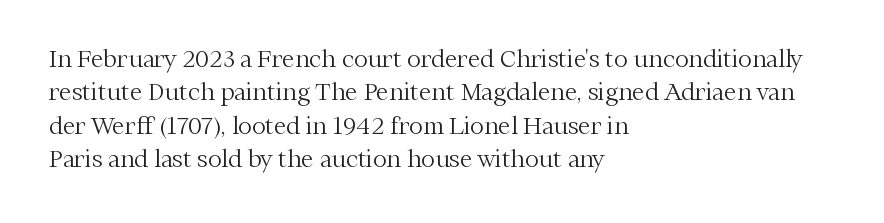
Q: Is the text bold? A: No.
Q: Is the text italic (slanted)? A: No, it is upright.
Q: Is the text underlined? A: No.
Q: How is the paragraph aligned? A: Left-aligned.
Q: Is the spacing between letters normal or unusually wide? A: Normal.
Q: Is the spacing between lines tight, normal or loose? A: Normal.
